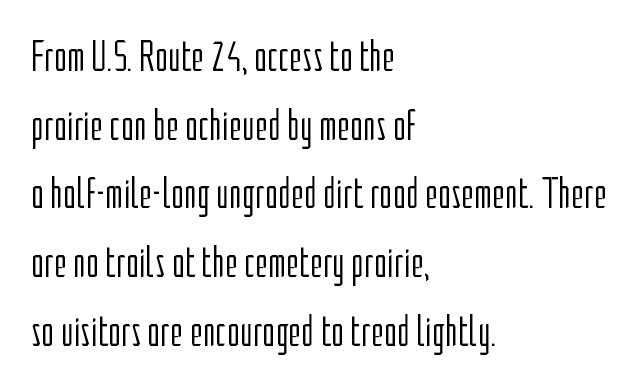
Varying glyph widths throughout — classic text-font behaviour. Letters have the restrained weight of plain body copy at most. Upright lettering throughout. Clear beneath every line of the passage.
